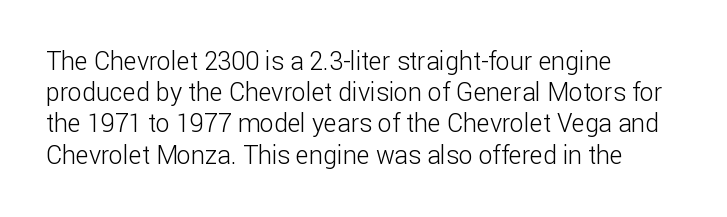
{"italic": "no", "bold": "no", "underline": "no", "align": "left", "line_spacing": "normal", "line_spacing_ratio": 1.25, "letter_spacing": "normal", "letter_spacing_em": 0.0, "glyph_px": 25}
